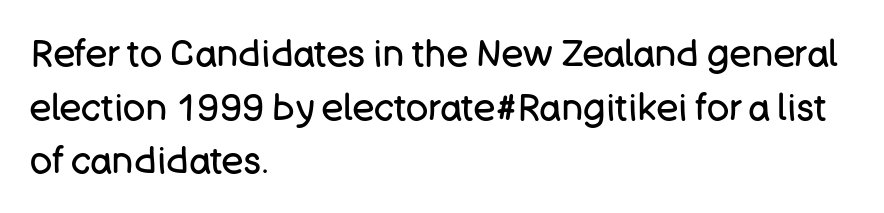
Q: Is the text bold? A: No.
Q: Is the text italic (slanted)? A: No, it is upright.
Q: Is the typeface a serif or a sans-serif typeface? A: Sans-serif.
Q: Is the text underlined? A: No.
Q: How is the paragraph aligned? A: Left-aligned.
Q: Is the spacing between letters normal or unusually wide? A: Normal.
Q: Is the spacing between lines tight, normal or loose? A: Normal.
Q: Width (condensed, normal, or wide)? A: Normal.
Q: Stroke contrast? A: Low.
Q: x-height? A: Large.
Q: Monospaced? A: No.
